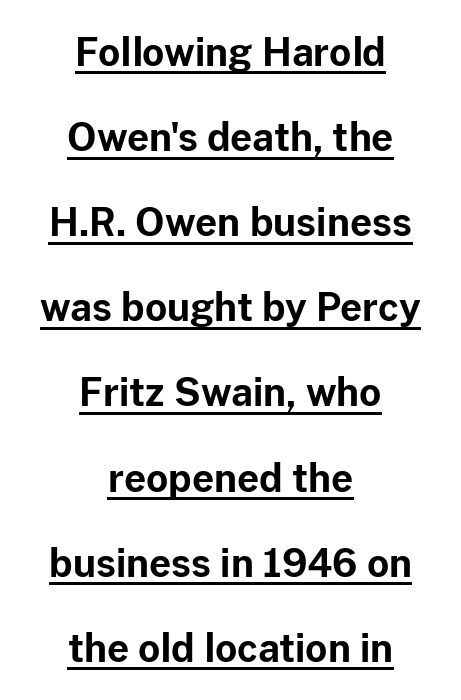
The image shows 38 px bold sans-serif type, upright; set centered, loose line spacing (2.24x), normal letter spacing, underlined; low stroke contrast and a medium x-height.
